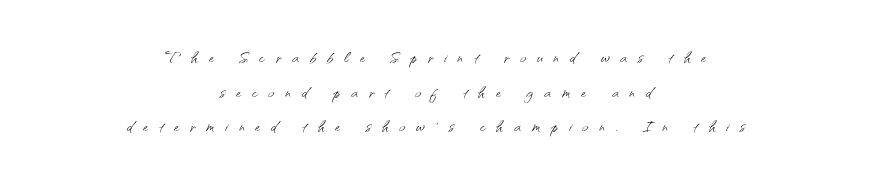
Q: Is the text bold? A: No.
Q: Is the text italic (slanted)? A: Yes.
Q: Is the text underlined? A: No.
Q: How is the paragraph aligned? A: Centered.
Q: Is the spacing between letters normal or unusually wide? A: Unusually wide.
Q: Is the spacing between lines tight, normal or loose? A: Normal.
